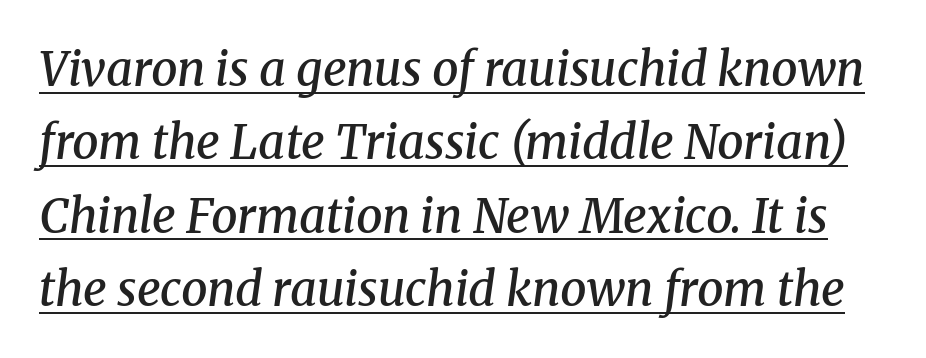
In designer terms, the underline attribute is active on this setting. The characters look somewhat weighty, a semibold short of true bold. Is this a fixed-width face? No — the glyphs have proportional, varying widths. Every character sits at an angle, as italics do. Typographically, this falls in the serif category.
